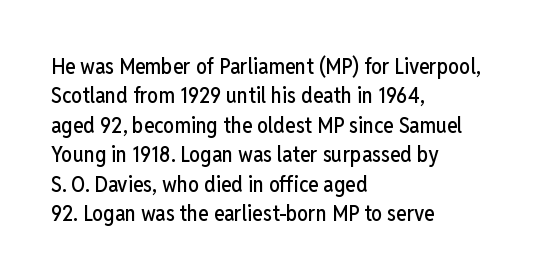
Reading down the block, your eye returns to a fixed left position each line. The type sits square on the baseline with zero lean. The space directly below the letters is spotless. Notice how descenders clear the ascenders below comfortably — that's standard leading. Each word holds together tightly as a unit, with standard inter-letter gaps.
